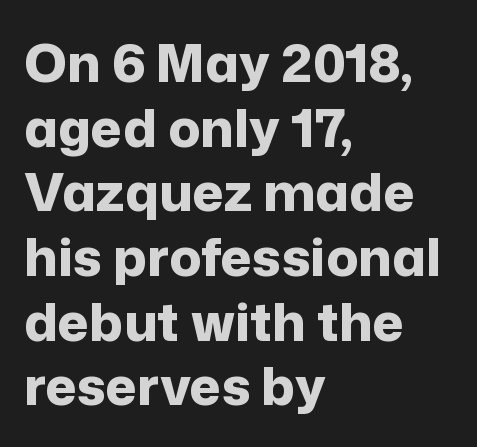
{"serif": "no", "italic": "no", "bold": "yes", "weight": "bold", "width": "normal", "stroke_contrast": "low", "x_height": "medium", "monospaced": "no", "underline": "no", "align": "left", "line_spacing_ratio": 1.22, "letter_spacing": "normal", "letter_spacing_em": 0.0, "glyph_px": 53}
